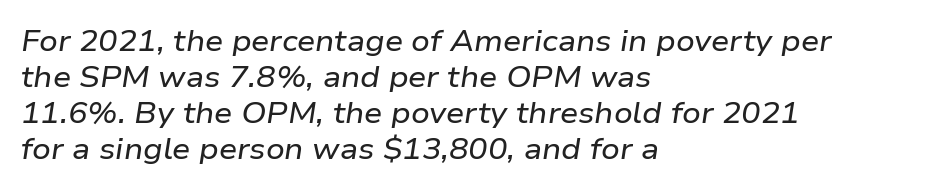
{"italic": "yes", "lean": "right", "slant_degrees": 9, "width": "wide", "stroke_contrast": "low", "x_height": "medium", "monospaced": "no", "underline": "no", "align": "left", "line_spacing_ratio": 1.24, "letter_spacing": "normal", "letter_spacing_em": 0.0, "glyph_px": 29}
